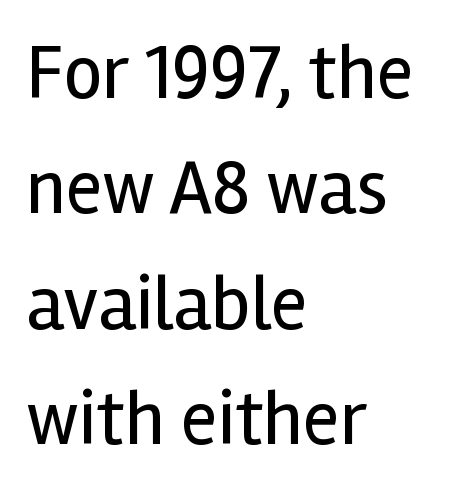
Horizontal bands of white between lines are of average thickness. Posture: upright roman. The foot of each line stays bare and open. Unbolded letterforms with no extra heft.
